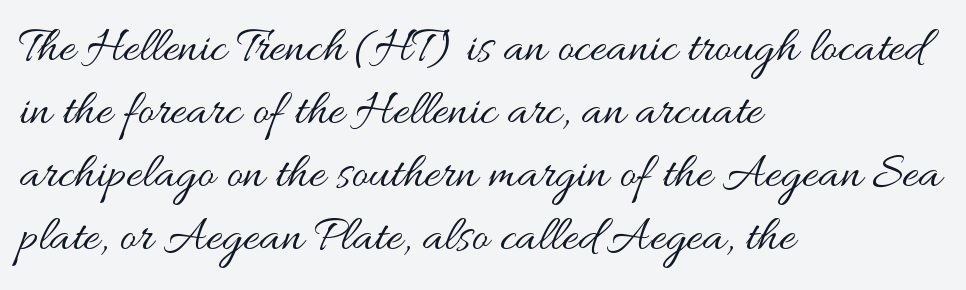
The image shows 50 px regular-weight, wide type; set left-aligned, normal line spacing (1.26x), normal letter spacing, not underlined; medium stroke contrast and a small x-height.
